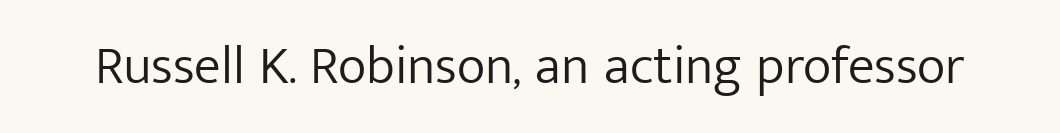
Q: Is the text bold? A: No.
Q: Is the text italic (slanted)? A: No, it is upright.
Q: Is the typeface a serif or a sans-serif typeface? A: Sans-serif.
Q: Is the text underlined? A: No.
Q: Is the spacing between letters normal or unusually wide? A: Normal.
Q: Width (condensed, normal, or wide)? A: Normal.
Q: Stroke contrast? A: Low.
Q: x-height? A: Medium.
Q: Monospaced? A: No.
